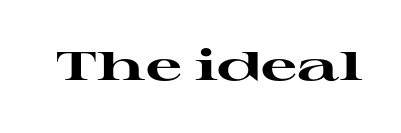
{"serif": "yes", "italic": "no", "bold": "yes", "weight": "heavy", "width": "wide", "stroke_contrast": "high", "x_height": "medium", "monospaced": "no", "underline": "no", "letter_spacing": "normal", "letter_spacing_em": 0.0, "glyph_px": 40}
